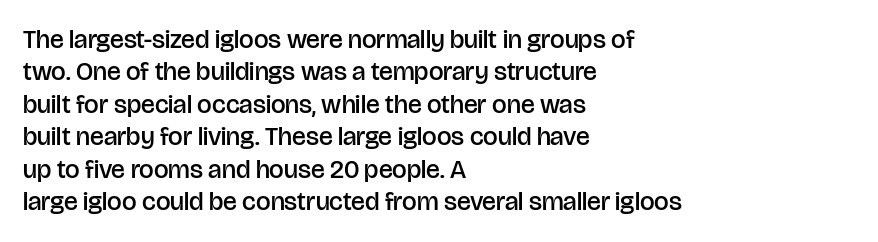
{"italic": "no", "bold": "semi", "underline": "no", "align": "left", "line_spacing": "normal", "line_spacing_ratio": 1.25, "letter_spacing": "normal", "letter_spacing_em": 0.0, "glyph_px": 26}
